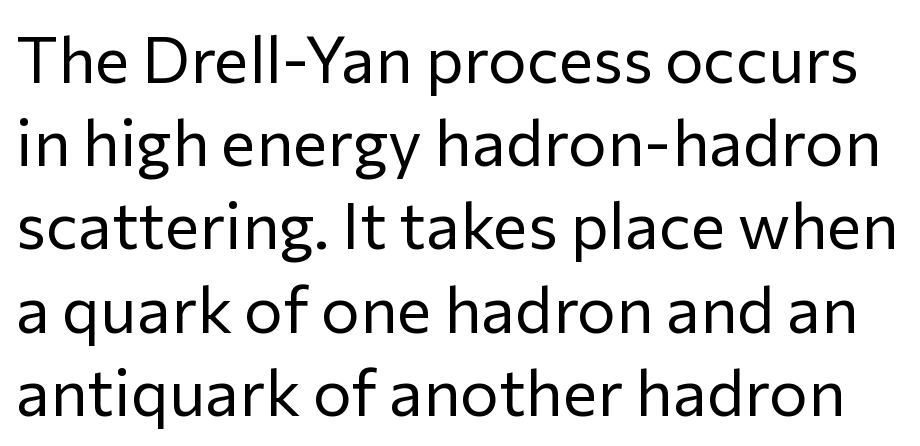
Q: Is the text bold? A: No.
Q: Is the text italic (slanted)? A: No, it is upright.
Q: Is the typeface a serif or a sans-serif typeface? A: Sans-serif.
Q: Is the text underlined? A: No.
Q: Is the spacing between letters normal or unusually wide? A: Normal.
Q: Is the spacing between lines tight, normal or loose? A: Normal.
Q: Width (condensed, normal, or wide)? A: Normal.
Q: Stroke contrast? A: Low.
Q: x-height? A: Medium.
Q: Monospaced? A: No.
